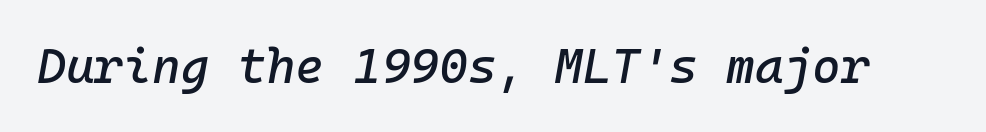
You could count columns in this text — the font is strictly monospaced. Characters are canted at an angle relative to the baseline's perpendicular. Words appear dense and cohesive because spacing is normal. The glyphs are unaccompanied by any horizontal stroke below them.
